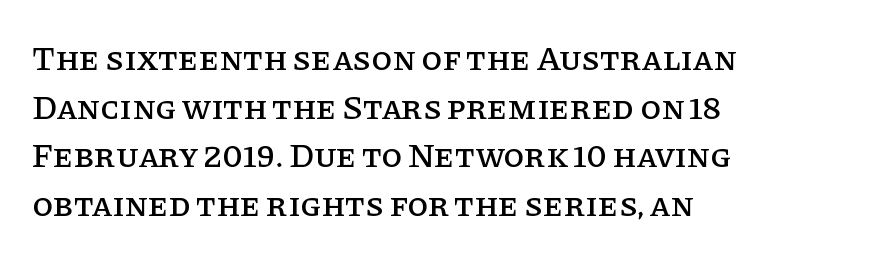
Q: Is the text italic (slanted)? A: No, it is upright.
Q: Is the typeface a serif or a sans-serif typeface? A: Serif.
Q: Is the text underlined? A: No.
Q: How is the paragraph aligned? A: Left-aligned.
Q: Is the spacing between letters normal or unusually wide? A: Normal.
Q: Is the spacing between lines tight, normal or loose? A: Normal.
Q: Width (condensed, normal, or wide)? A: Normal.
Q: Stroke contrast? A: Low.
Q: x-height? A: Large.
Q: Monospaced? A: No.
